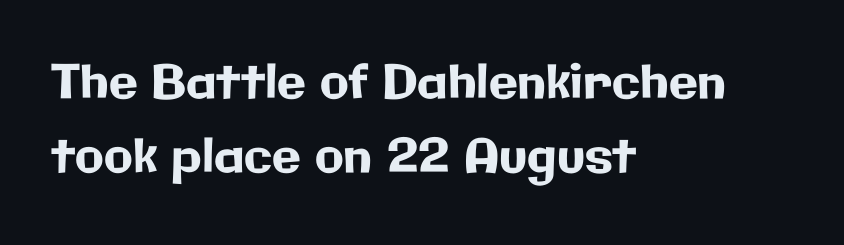
Q: Is the text italic (slanted)? A: No, it is upright.
Q: Is the typeface a serif or a sans-serif typeface? A: Sans-serif.
Q: Is the text underlined? A: No.
Q: How is the paragraph aligned? A: Left-aligned.
Q: Is the spacing between letters normal or unusually wide? A: Normal.
Q: Is the spacing between lines tight, normal or loose? A: Normal.
Q: Width (condensed, normal, or wide)? A: Normal.
Q: Stroke contrast? A: Low.
Q: x-height? A: Medium.
Q: Monospaced? A: No.
